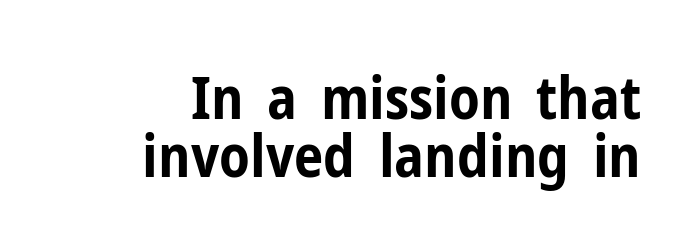
You can tell it's not italic because the verticals are truly vertical. Looks like regular typesetting: each glyph gets only the width it needs. One glance says dense: line gaps are narrower than usual. The strip under each line holds only bare page.
